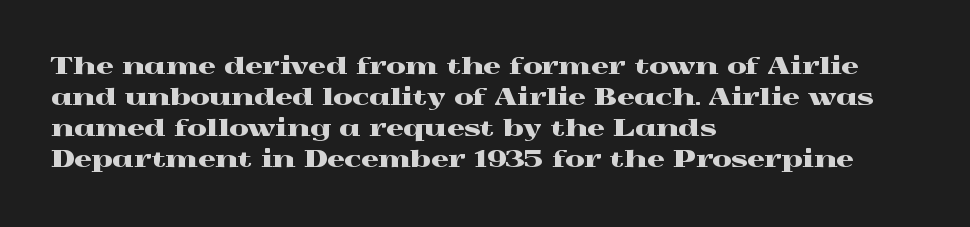
{"italic": "no", "underline": "no", "align": "left", "line_spacing": "normal", "line_spacing_ratio": 1.41, "letter_spacing": "normal", "letter_spacing_em": 0.0, "glyph_px": 22}
